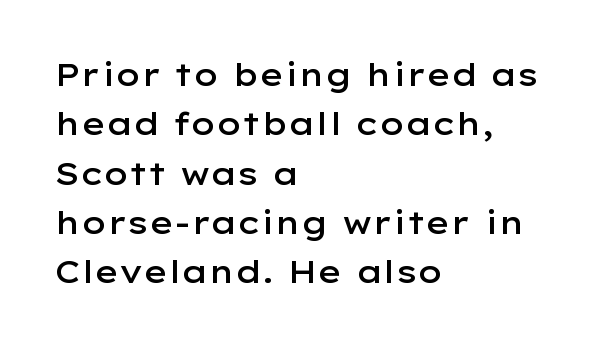
{"serif": "no", "italic": "no", "bold": "semi", "weight": "semibold", "width": "wide", "stroke_contrast": "low", "x_height": "medium", "monospaced": "no", "underline": "no", "align": "left", "line_spacing": "normal", "line_spacing_ratio": 1.54, "letter_spacing": "normal", "letter_spacing_em": 0.0, "glyph_px": 32}
